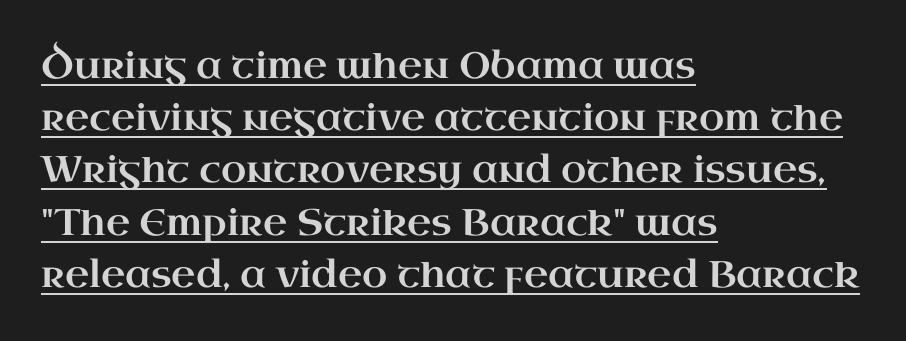
{"serif": "yes", "italic": "no", "width": "wide", "stroke_contrast": "high", "x_height": "small", "monospaced": "no", "underline": "yes", "align": "left", "line_spacing": "normal", "line_spacing_ratio": 1.41, "letter_spacing": "normal", "letter_spacing_em": 0.0, "glyph_px": 37}
